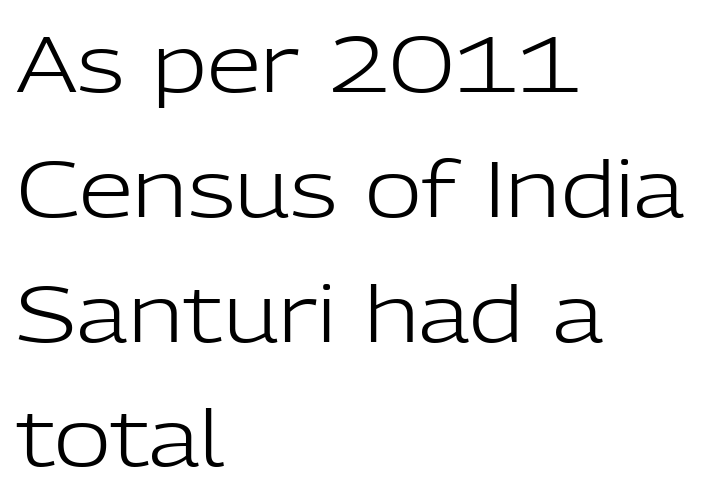
The image shows 78 px light sans-serif type, upright; set left-aligned, normal line spacing (1.6x), normal letter spacing, not underlined; low stroke contrast and a medium x-height.
